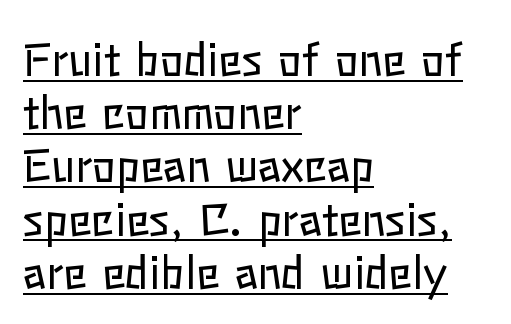
This sample uses plain, unmodified letter spacing. Character widths vary here, with narrow letters taking less room than wide ones. Letters have the restrained weight of plain body copy at most. Does the lettering tilt? It doesn't — this is upright.
